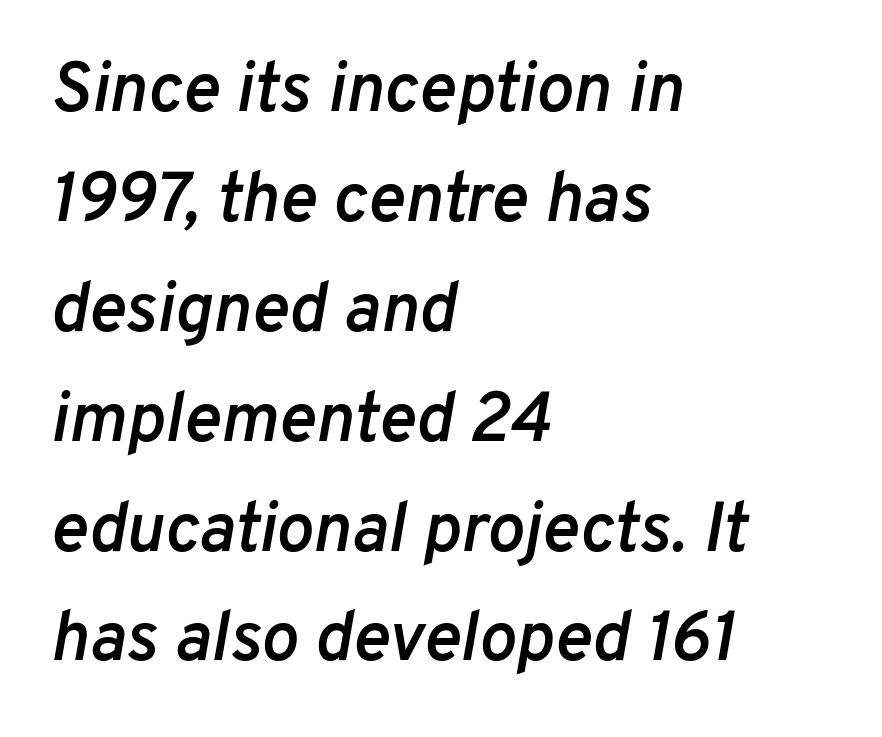
Q: Is the text bold? A: Semi-bold.
Q: Is the text italic (slanted)? A: Yes, it leans right by about 10 degrees.
Q: Is the text underlined? A: No.
Q: How is the paragraph aligned? A: Left-aligned.
Q: Is the spacing between letters normal or unusually wide? A: Normal.
Q: Is the spacing between lines tight, normal or loose? A: Normal.
Q: Width (condensed, normal, or wide)? A: Normal.
Q: Stroke contrast? A: Low.
Q: x-height? A: Medium.
Q: Monospaced? A: No.
